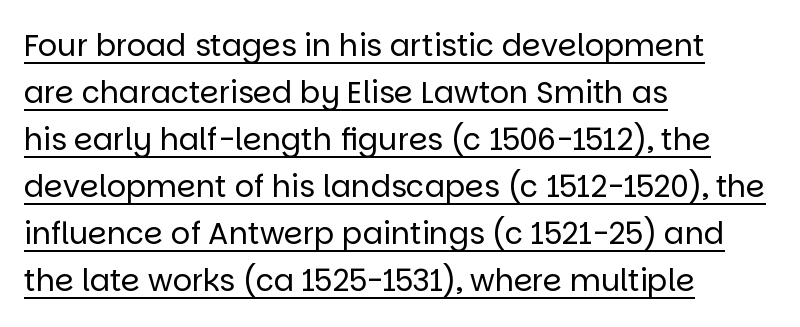
{"serif": "no", "italic": "no", "bold": "no", "weight": "regular", "width": "normal", "stroke_contrast": "low", "x_height": "large", "monospaced": "no", "underline": "yes", "align": "left", "line_spacing": "normal", "line_spacing_ratio": 1.57, "letter_spacing": "normal", "letter_spacing_em": 0.0, "glyph_px": 30}
